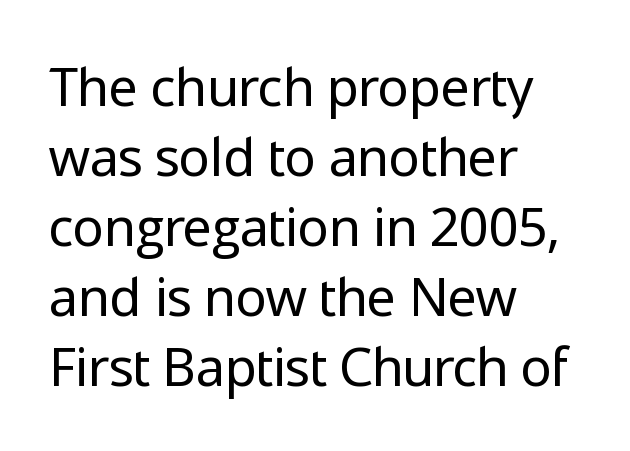
Q: Is the text bold? A: No.
Q: Is the text italic (slanted)? A: No, it is upright.
Q: Is the typeface a serif or a sans-serif typeface? A: Sans-serif.
Q: Is the text underlined? A: No.
Q: How is the paragraph aligned? A: Left-aligned.
Q: Is the spacing between letters normal or unusually wide? A: Normal.
Q: Is the spacing between lines tight, normal or loose? A: Normal.
Q: Width (condensed, normal, or wide)? A: Normal.
Q: Stroke contrast? A: Low.
Q: x-height? A: Medium.
Q: Monospaced? A: No.
